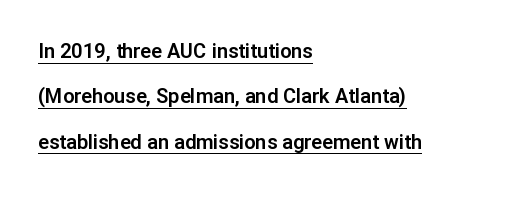
{"italic": "no", "underline": "yes", "align": "left", "line_spacing": "loose", "line_spacing_ratio": 2.27, "letter_spacing": "normal", "letter_spacing_em": 0.0, "glyph_px": 20}
